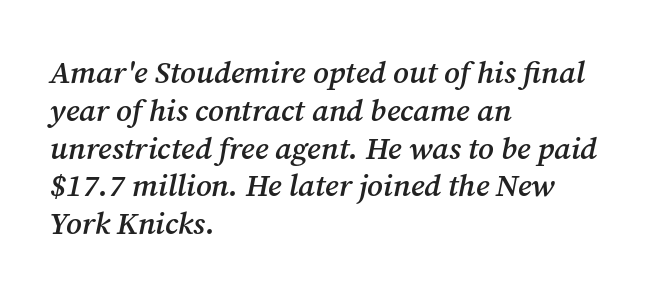
Q: Is the text bold? A: Semi-bold.
Q: Is the text italic (slanted)? A: Yes, it leans right by about 12 degrees.
Q: Is the typeface a serif or a sans-serif typeface? A: Serif.
Q: Is the text underlined? A: No.
Q: How is the paragraph aligned? A: Left-aligned.
Q: Is the spacing between letters normal or unusually wide? A: Normal.
Q: Width (condensed, normal, or wide)? A: Normal.
Q: Stroke contrast? A: Medium.
Q: x-height? A: Medium.
Q: Monospaced? A: No.
